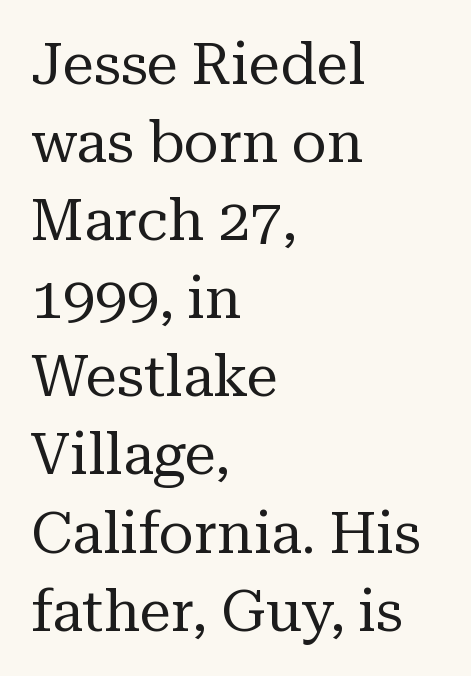
Q: Is the text bold? A: No.
Q: Is the text italic (slanted)? A: No, it is upright.
Q: Is the typeface a serif or a sans-serif typeface? A: Serif.
Q: Is the text underlined? A: No.
Q: How is the paragraph aligned? A: Left-aligned.
Q: Is the spacing between letters normal or unusually wide? A: Normal.
Q: Is the spacing between lines tight, normal or loose? A: Normal.
Q: Width (condensed, normal, or wide)? A: Normal.
Q: Stroke contrast? A: Medium.
Q: x-height? A: Medium.
Q: Monospaced? A: No.
